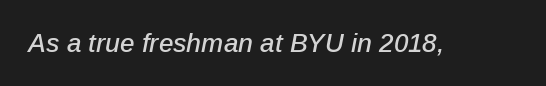
The image shows 26 px text type, italic (leaning right); set normal letter spacing, not underlined.
